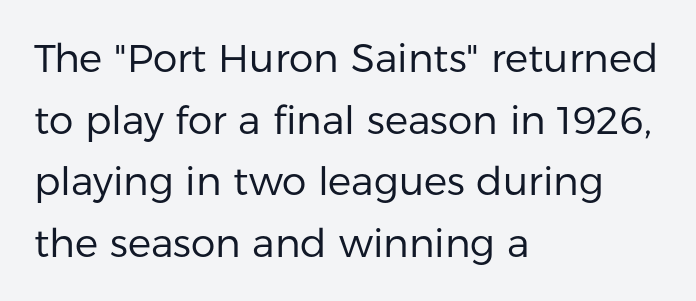
Q: Is the text bold? A: No.
Q: Is the text italic (slanted)? A: No, it is upright.
Q: Is the typeface a serif or a sans-serif typeface? A: Sans-serif.
Q: Is the text underlined? A: No.
Q: How is the paragraph aligned? A: Left-aligned.
Q: Is the spacing between letters normal or unusually wide? A: Normal.
Q: Is the spacing between lines tight, normal or loose? A: Normal.
Q: Width (condensed, normal, or wide)? A: Normal.
Q: Stroke contrast? A: Low.
Q: x-height? A: Medium.
Q: Monospaced? A: No.
